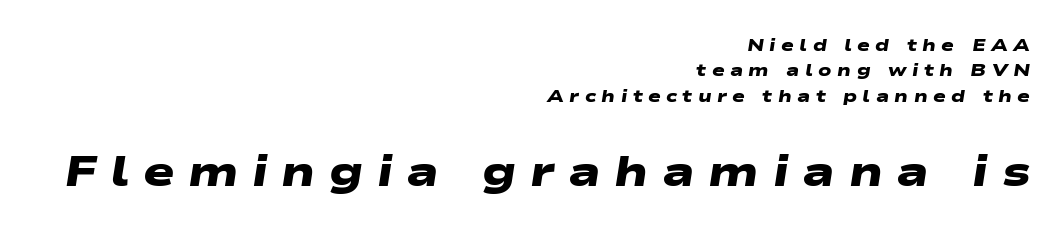
The image shows 42 px heavy, wide sans-serif type; set right-aligned, normal line spacing (1.49x), unusually wide letter spacing (+0.32 em), not underlined; the second (bottom) block is 2.47x larger; low stroke contrast and a medium x-height.
